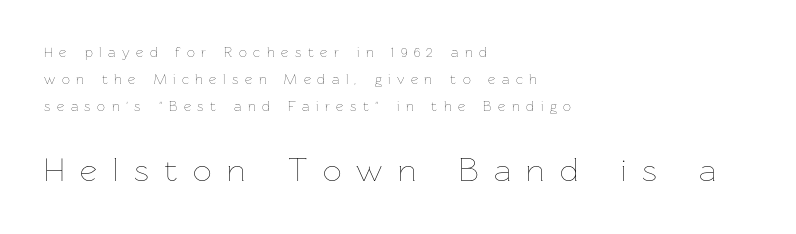
Q: Is the text bold? A: No.
Q: Is the text italic (slanted)? A: No, it is upright.
Q: Is the text underlined? A: No.
Q: How is the paragraph aligned? A: Left-aligned.
Q: Is the spacing between letters normal or unusually wide? A: Unusually wide.
Q: Is the spacing between lines tight, normal or loose? A: Loose.
Q: Which block of text is set in a larger size, the first (top) or the second (bottom)? A: The second (bottom) one.
Q: Width (condensed, normal, or wide)? A: Normal.
Q: Stroke contrast? A: Low.
Q: x-height? A: Medium.
Q: Monospaced? A: No.
